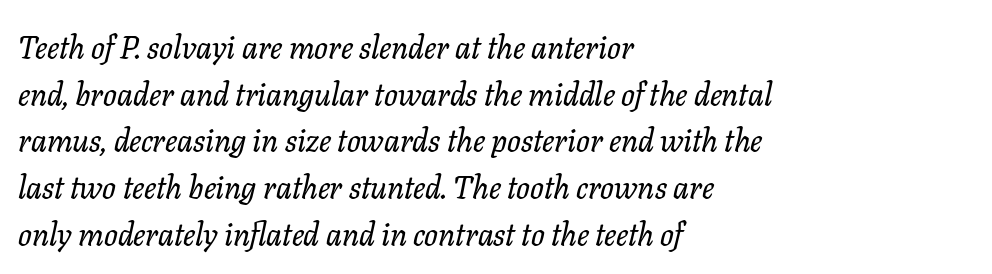
{"serif": "yes", "italic": "yes", "lean": "right", "slant_degrees": 11, "width": "normal", "stroke_contrast": "low", "x_height": "medium", "monospaced": "no", "underline": "no", "align": "left", "line_spacing": "normal", "line_spacing_ratio": 1.46, "letter_spacing": "normal", "letter_spacing_em": 0.0, "glyph_px": 32}
